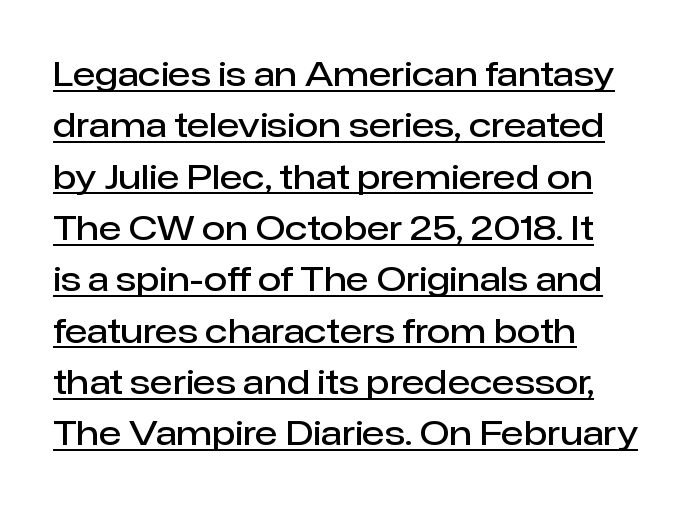
Emphasis by weight is partial: semibold. If you drew a ruler down the left edge, every line would touch it. The passage shown has conventional tracking throughout. Underline: present. This sample has the flowing, uneven cadence of proportional lettering. This sample keeps an unexceptional amount of space between lines.
